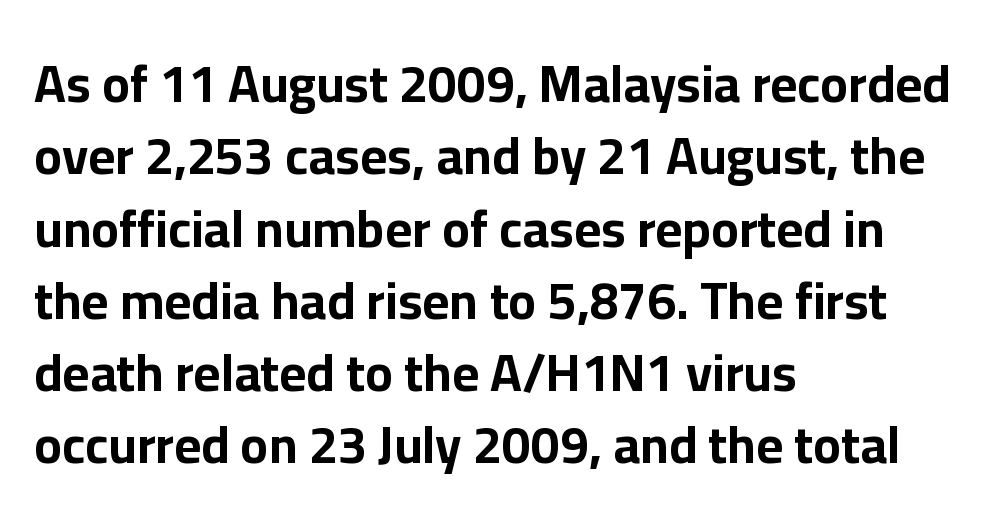
Character widths vary here, with narrow letters taking less room than wide ones. The words here are not underlined. Typesetter's note: full bold, strokes at maximum text heaviness. A classic flush-left, rag-right setting is used for this passage. Honestly, the letter spacing is just normal — you wouldn't notice it.
